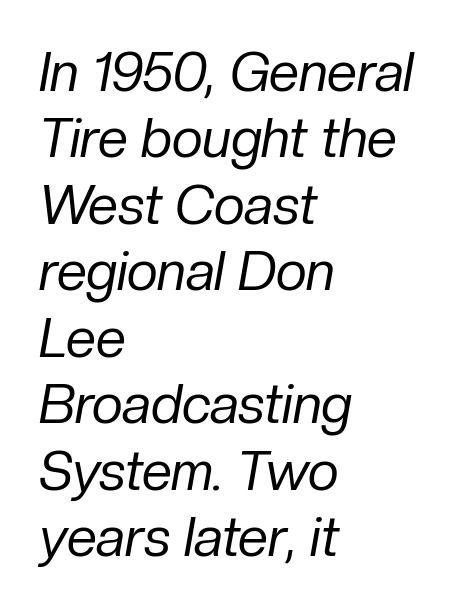
Q: Is the text bold? A: No.
Q: Is the text italic (slanted)? A: Yes, it leans right by about 10 degrees.
Q: Is the text underlined? A: No.
Q: How is the paragraph aligned? A: Left-aligned.
Q: Is the spacing between letters normal or unusually wide? A: Normal.
Q: Width (condensed, normal, or wide)? A: Normal.
Q: Stroke contrast? A: Low.
Q: x-height? A: Medium.
Q: Monospaced? A: No.
